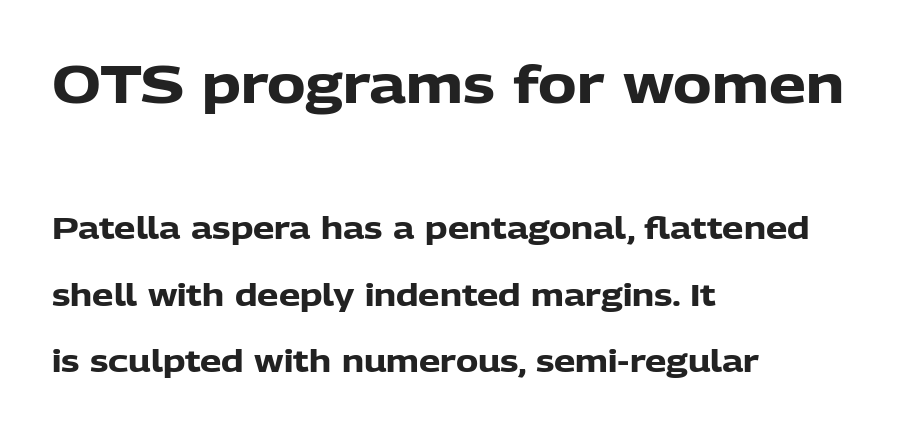
The image shows 52 px heavy sans-serif type, upright; set left-aligned, loose line spacing (2.22x), normal letter spacing, not underlined; the first (top) block is 1.73x larger; low stroke contrast and a medium x-height.
